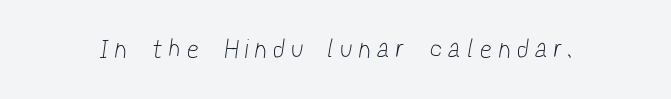
{"bold": "no", "underline": "no", "letter_spacing": "wide", "letter_spacing_em": 0.33, "glyph_px": 26}
